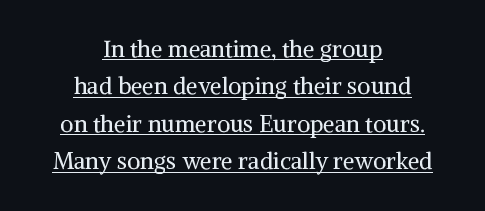
The lines are quadded center. Default kerning and tracking; the words read as compact shapes. The passage shown is not bold in any degree. The vertical gap from one line to the next is medium. The specimen reads as upright at a glance. A typographer would call this underscored text.
